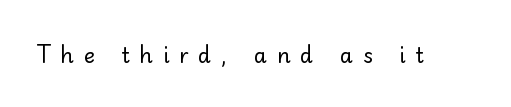
The image shows 21 px text type, upright; set unusually wide letter spacing (+0.47 em), not underlined.
